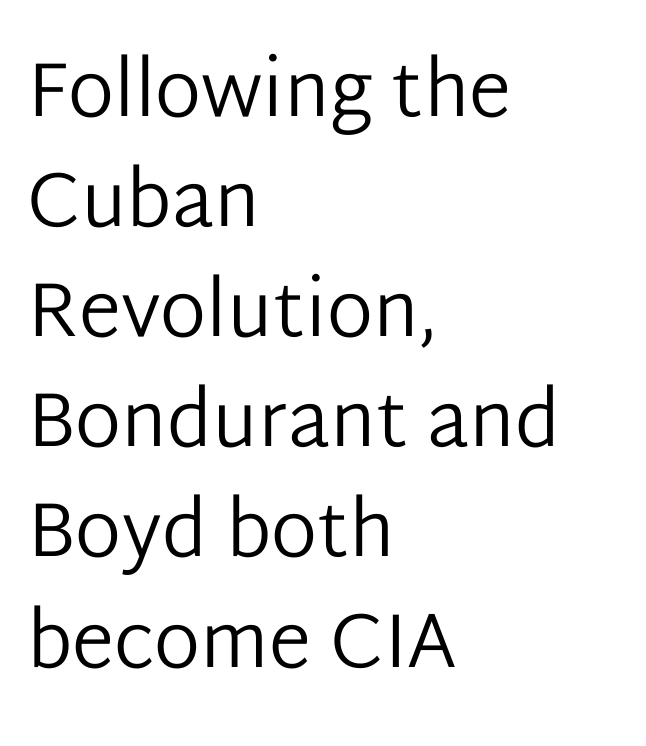
The image shows 77 px regular-weight sans-serif type, upright; set left-aligned, normal line spacing (1.43x), normal letter spacing, not underlined; low stroke contrast and a medium x-height.
